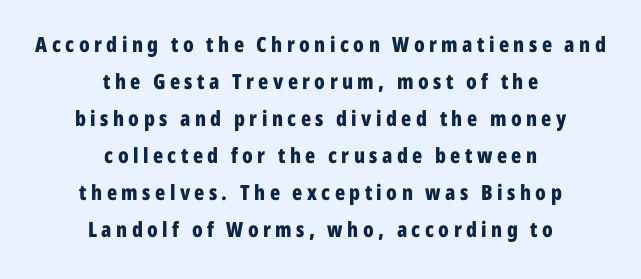
The image shows 21 px bold type, upright; set centered, line spacing 1.76x, unusually wide letter spacing (+0.21 em), not underlined.
